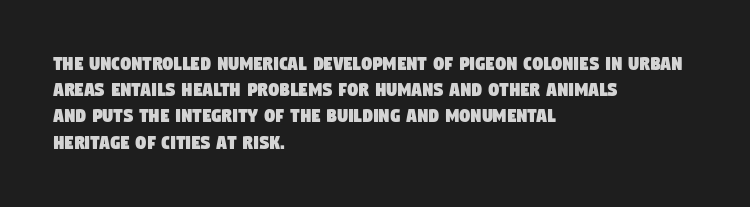
{"underline": "no", "align": "left", "line_spacing": "normal", "line_spacing_ratio": 1.25, "letter_spacing": "normal", "letter_spacing_em": 0.0, "glyph_px": 21}
